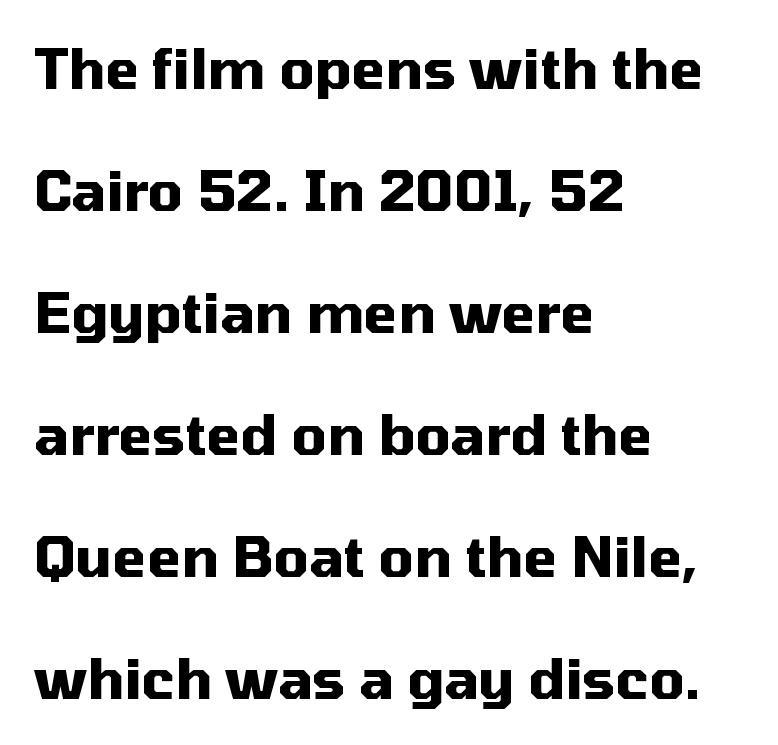
{"serif": "no", "italic": "no", "bold": "yes", "weight": "heavy", "width": "normal", "stroke_contrast": "medium", "x_height": "medium", "monospaced": "no", "underline": "no", "align": "left", "line_spacing": "loose", "line_spacing_ratio": 2.22, "letter_spacing": "normal", "letter_spacing_em": 0.0, "glyph_px": 55}
